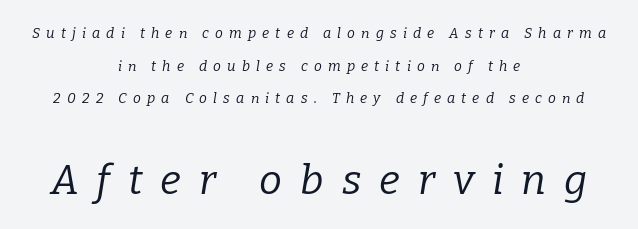
{"serif": "yes", "italic": "yes", "lean": "right", "slant_degrees": 9, "bold": "no", "weight": "regular", "width": "normal", "stroke_contrast": "low", "x_height": "medium", "monospaced": "no", "underline": "no", "align": "center", "line_spacing": "loose", "line_spacing_ratio": 2.33, "letter_spacing": "wide", "letter_spacing_em": 0.44, "larger_block": "second", "size_ratio": 2.93, "glyph_px": 41}
